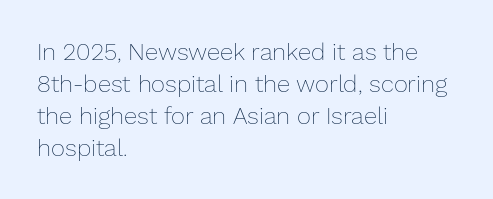
Q: Is the text bold? A: No.
Q: Is the text italic (slanted)? A: No, it is upright.
Q: Is the text underlined? A: No.
Q: How is the paragraph aligned? A: Left-aligned.
Q: Is the spacing between letters normal or unusually wide? A: Normal.
Q: Is the spacing between lines tight, normal or loose? A: Normal.
